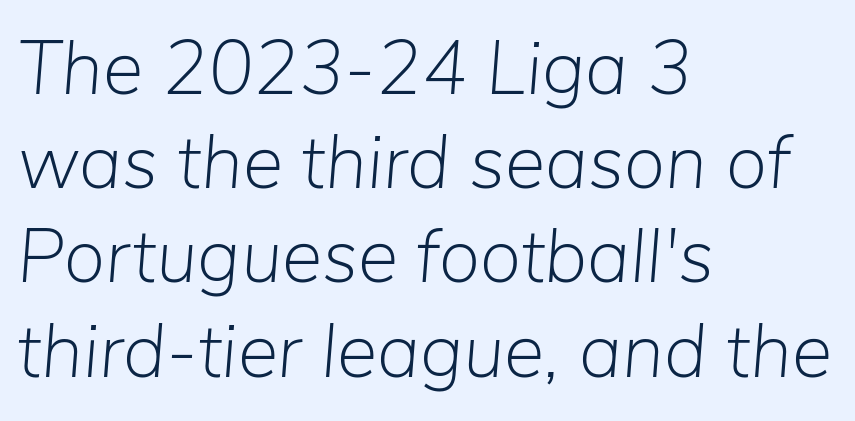
This rendering leaves character spacing at its baseline value. Has an underline been added? It has not. Heft: none added — not bold. A typesetter would call this proportional, since set widths differ per character. Short and long lines alike share a common starting point at left.
